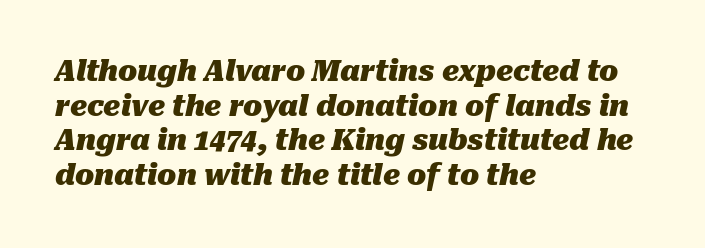
Q: Is the text bold? A: Yes.
Q: Is the text italic (slanted)? A: Yes, it leans right by about 10 degrees.
Q: Is the text underlined? A: No.
Q: How is the paragraph aligned? A: Left-aligned.
Q: Is the spacing between letters normal or unusually wide? A: Normal.
Q: Width (condensed, normal, or wide)? A: Normal.
Q: Stroke contrast? A: Medium.
Q: x-height? A: Medium.
Q: Monospaced? A: No.
